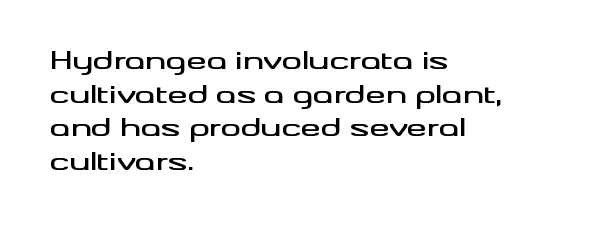
{"italic": "no", "underline": "no", "align": "left", "line_spacing": "normal", "line_spacing_ratio": 1.35, "letter_spacing": "normal", "letter_spacing_em": 0.0, "glyph_px": 25}
